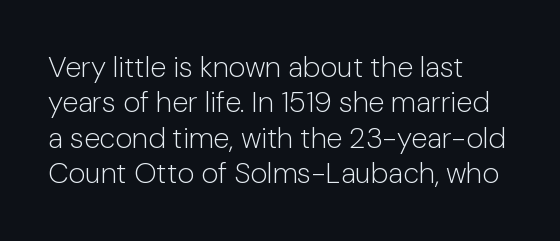
Q: Is the text bold? A: No.
Q: Is the text italic (slanted)? A: No, it is upright.
Q: Is the typeface a serif or a sans-serif typeface? A: Sans-serif.
Q: Is the text underlined? A: No.
Q: How is the paragraph aligned? A: Left-aligned.
Q: Is the spacing between letters normal or unusually wide? A: Normal.
Q: Width (condensed, normal, or wide)? A: Normal.
Q: Stroke contrast? A: Low.
Q: x-height? A: Medium.
Q: Monospaced? A: No.
